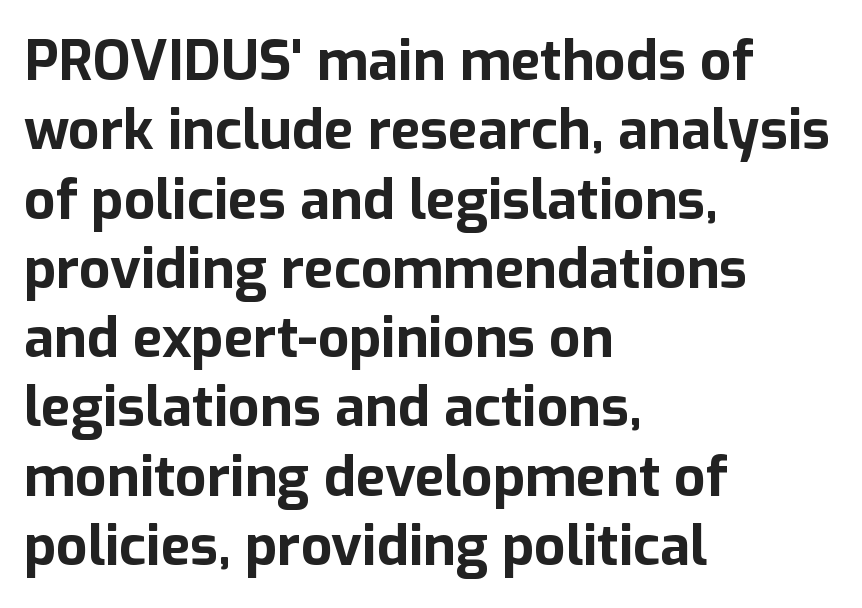
The image shows 55 px bold sans-serif type, upright; set left-aligned, normal line spacing (1.26x), normal letter spacing, not underlined; low stroke contrast and a medium x-height.
